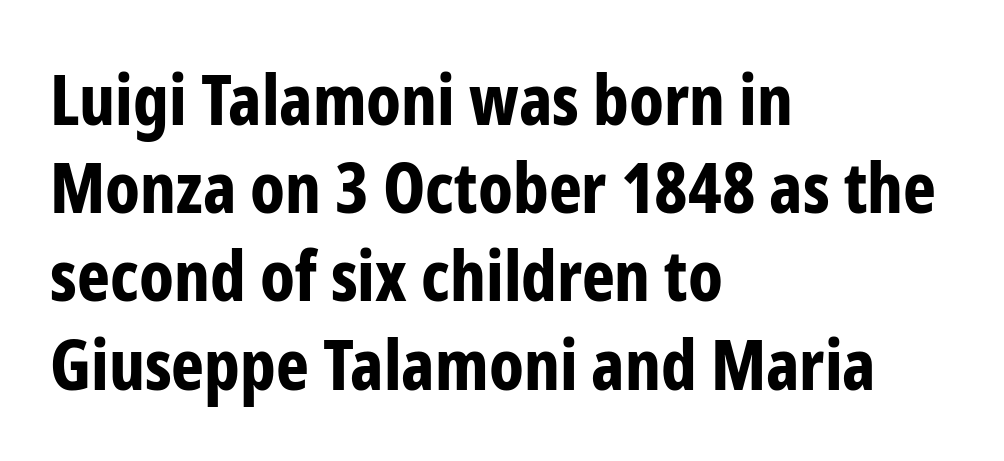
{"serif": "no", "italic": "no", "bold": "yes", "weight": "bold", "width": "condensed", "stroke_contrast": "low", "x_height": "medium", "monospaced": "no", "underline": "no", "align": "left", "line_spacing": "normal", "line_spacing_ratio": 1.26, "letter_spacing": "normal", "letter_spacing_em": 0.0, "glyph_px": 70}
